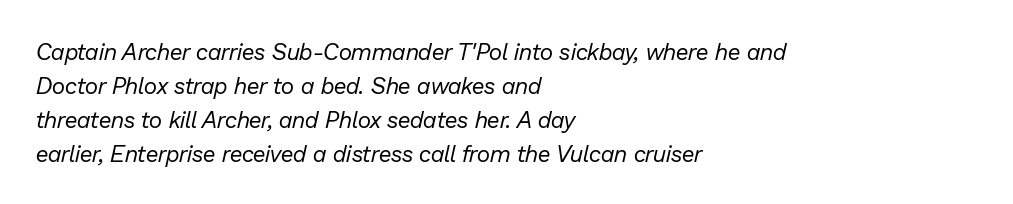
The image shows 23 px text type, italic (leaning right); set left-aligned, normal line spacing (1.48x), normal letter spacing, not underlined.
